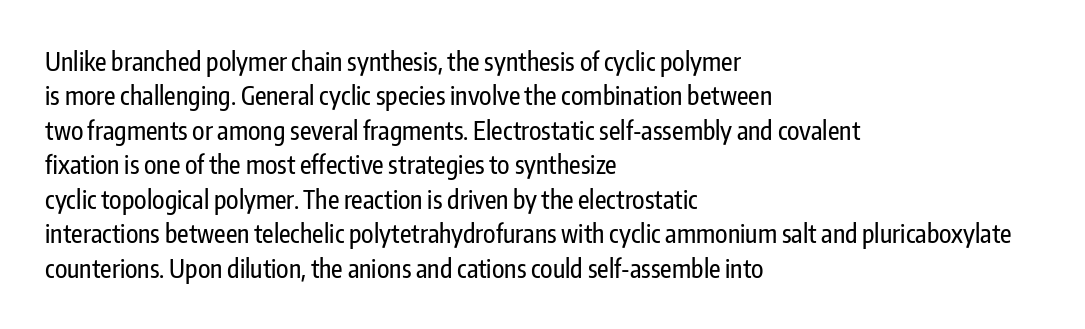
{"italic": "no", "underline": "no", "align": "left", "line_spacing": "normal", "line_spacing_ratio": 1.38, "letter_spacing": "normal", "letter_spacing_em": 0.0, "glyph_px": 25}
